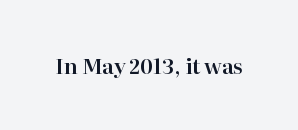
{"italic": "no", "underline": "no", "letter_spacing": "normal", "letter_spacing_em": 0.0, "glyph_px": 21}
